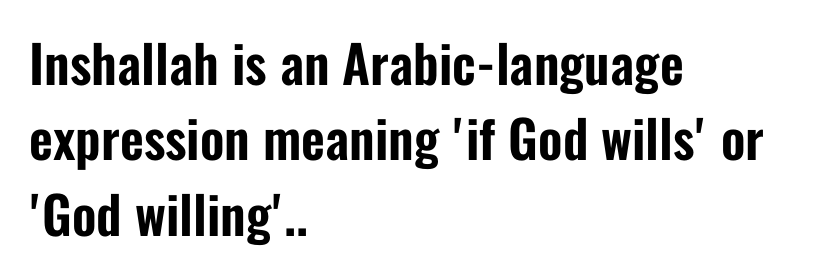
Q: Is the text italic (slanted)? A: No, it is upright.
Q: Is the typeface a serif or a sans-serif typeface? A: Sans-serif.
Q: Is the text underlined? A: No.
Q: How is the paragraph aligned? A: Left-aligned.
Q: Is the spacing between letters normal or unusually wide? A: Normal.
Q: Is the spacing between lines tight, normal or loose? A: Normal.
Q: Width (condensed, normal, or wide)? A: Condensed.
Q: Stroke contrast? A: Low.
Q: x-height? A: Medium.
Q: Monospaced? A: No.
